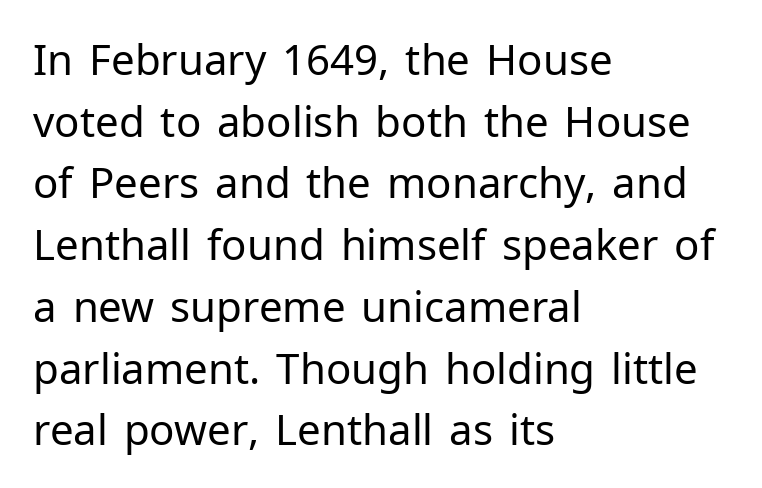
The image shows 42 px regular-weight sans-serif type, upright; set left-aligned, normal line spacing (1.47x), normal letter spacing, not underlined; low stroke contrast and a medium x-height.
